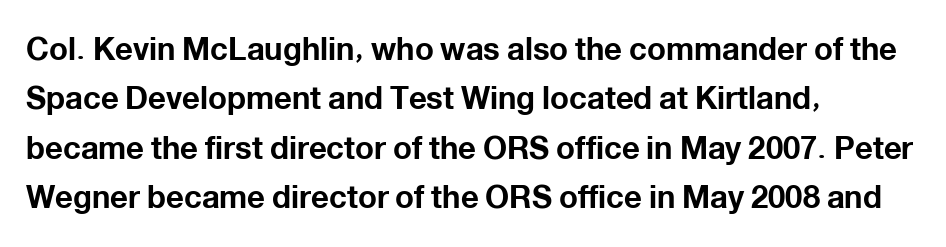
Emphasis by weight is at full strength: bold. The specimen reads as upright at a glance. Short note: letters normally spaced. The rendering uses natural spacing where letterforms have individual widths.
